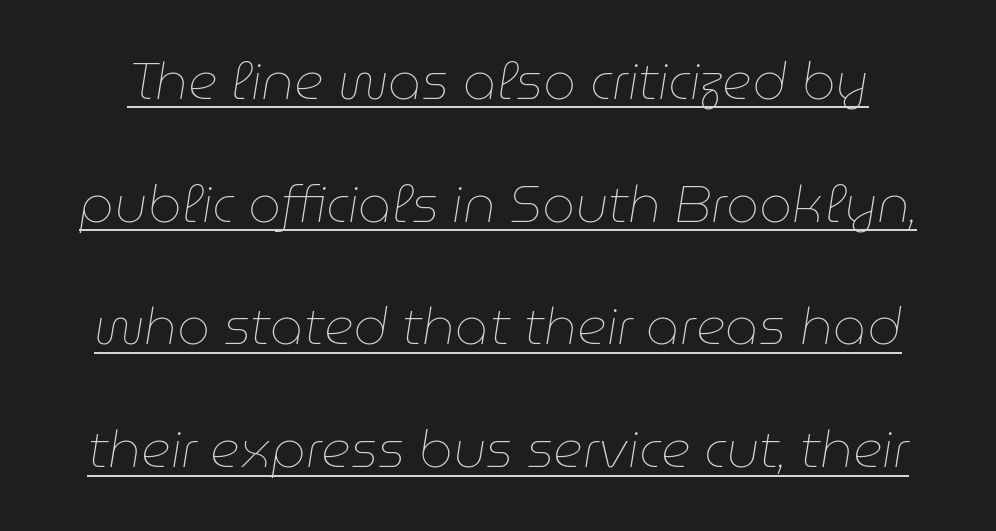
{"italic": "yes", "lean": "right", "slant_degrees": 9, "bold": "no", "weight": "thin", "width": "normal", "stroke_contrast": "low", "x_height": "medium", "monospaced": "no", "underline": "yes", "line_spacing": "loose", "line_spacing_ratio": 2.36, "letter_spacing": "normal", "letter_spacing_em": 0.0, "glyph_px": 52}
